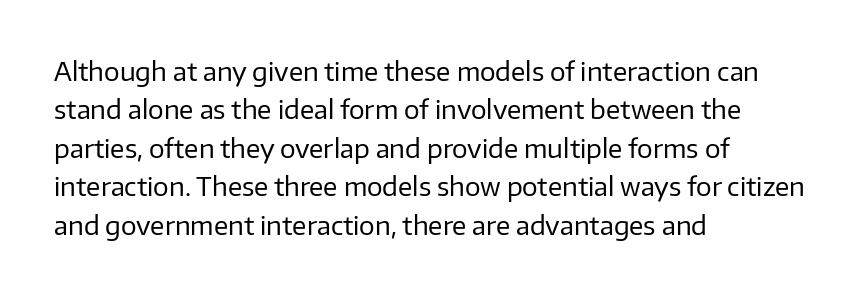
Leftover space on each line is placed entirely after the last word. The font sits on the lighter half of the weight spectrum, regular included. Here the glyphs are tracked normally, forming tight word shapes. Evenly set lines give the paragraph a standard silhouette. The area under the type is left untouched. The letters stand upright; this is a roman face.
